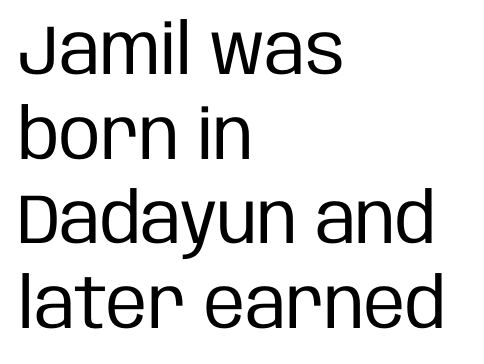
{"serif": "no", "italic": "no", "bold": "no", "weight": "regular", "width": "condensed", "stroke_contrast": "low", "x_height": "large", "monospaced": "no", "underline": "no", "align": "left", "line_spacing_ratio": 1.21, "letter_spacing": "normal", "letter_spacing_em": 0.0, "glyph_px": 70}
